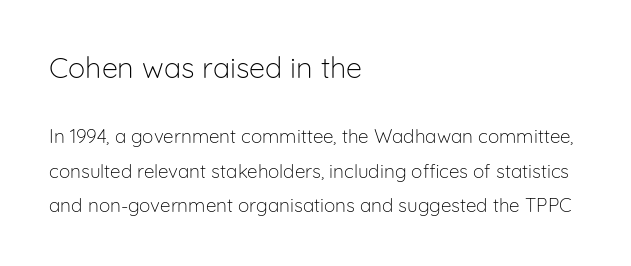
Q: Is the text bold? A: No.
Q: Is the text italic (slanted)? A: No, it is upright.
Q: Is the typeface a serif or a sans-serif typeface? A: Sans-serif.
Q: Is the text underlined? A: No.
Q: How is the paragraph aligned? A: Left-aligned.
Q: Is the spacing between letters normal or unusually wide? A: Normal.
Q: Which block of text is set in a larger size, the first (top) or the second (bottom)? A: The first (top) one.
Q: Width (condensed, normal, or wide)? A: Normal.
Q: Stroke contrast? A: Low.
Q: x-height? A: Medium.
Q: Monospaced? A: No.
